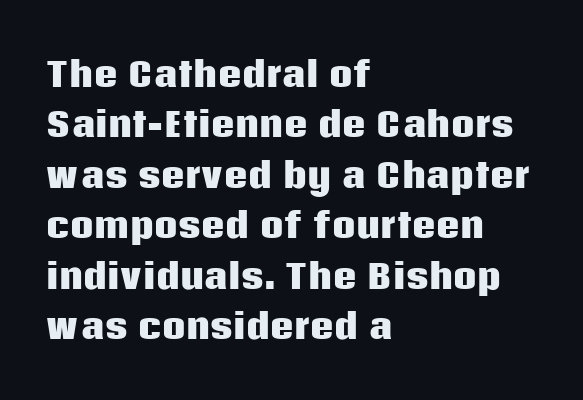
The image shows 33 px heavy sans-serif type, upright; set left-aligned, normal line spacing (1.53x), normal letter spacing, not underlined; low stroke contrast and a large x-height.
